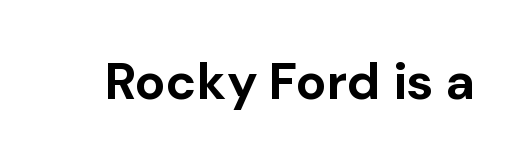
{"serif": "no", "italic": "no", "bold": "yes", "weight": "bold", "width": "normal", "stroke_contrast": "low", "x_height": "medium", "monospaced": "no", "underline": "no", "letter_spacing": "normal", "letter_spacing_em": 0.0, "glyph_px": 51}
